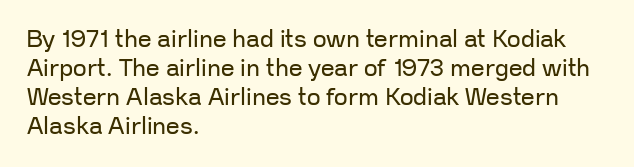
The image shows 24 px text type, upright; set left-aligned, line spacing 1.21x, normal letter spacing, not underlined.
